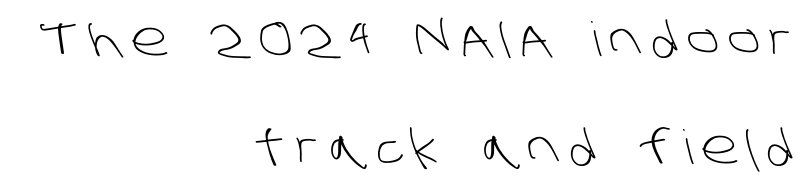
Q: Is the text bold? A: No.
Q: Is the typeface a serif or a sans-serif typeface? A: Sans-serif.
Q: Is the text underlined? A: No.
Q: How is the paragraph aligned? A: Right-aligned.
Q: Is the spacing between lines tight, normal or loose? A: Loose.
Q: Width (condensed, normal, or wide)? A: Normal.
Q: Stroke contrast? A: Low.
Q: x-height? A: Large.
Q: Monospaced? A: No.
